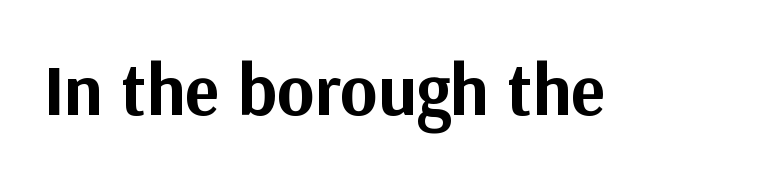
Q: Is the text bold? A: Yes.
Q: Is the text italic (slanted)? A: No, it is upright.
Q: Is the typeface a serif or a sans-serif typeface? A: Sans-serif.
Q: Is the text underlined? A: No.
Q: Is the spacing between letters normal or unusually wide? A: Normal.
Q: Width (condensed, normal, or wide)? A: Normal.
Q: Stroke contrast? A: Medium.
Q: x-height? A: Medium.
Q: Monospaced? A: No.
